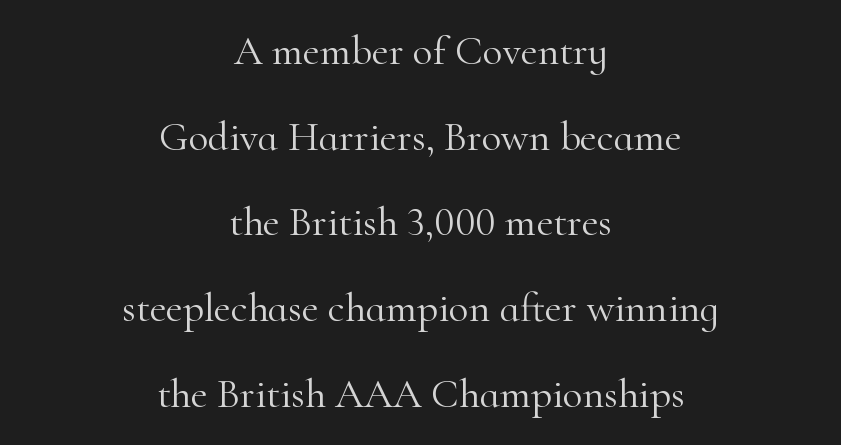
A typesetter would call this proportional, since set widths differ per character. The letterforms sit shoulder to shoulder at normal distance. These lines stack symmetrically, like a column narrowing and widening about its center. The text was rendered using a seriffed face with decorative stroke endings. This is the regular roman posture of the typeface. Weight: regular or lighter.
